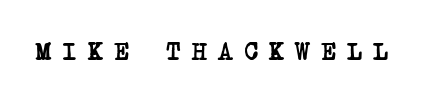
Pretty heavy lettering here — definitely bold. Honestly, the letter spacing is so wide it's the main thing you notice. Unmarked baselines from the first word to the last.
